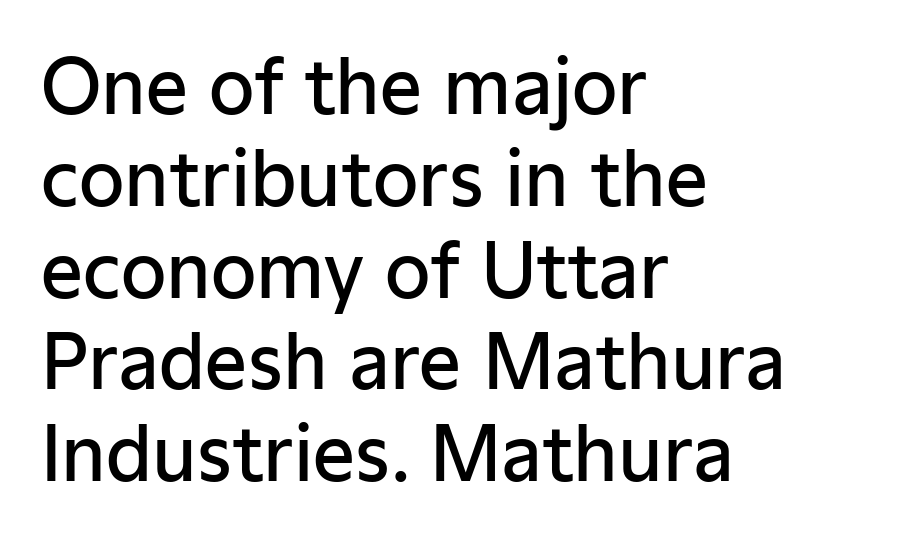
Does the lettering tilt? It doesn't — this is upright. Lines of text with bare space underneath. Short and long lines alike share a common starting point at left. Letterform terminals end flat and unadorned throughout the passage. Bold? Not quite — semibold, heavier than regular but stopping short. Observe the ordinary spacing: letters are neighbours, not strangers.
